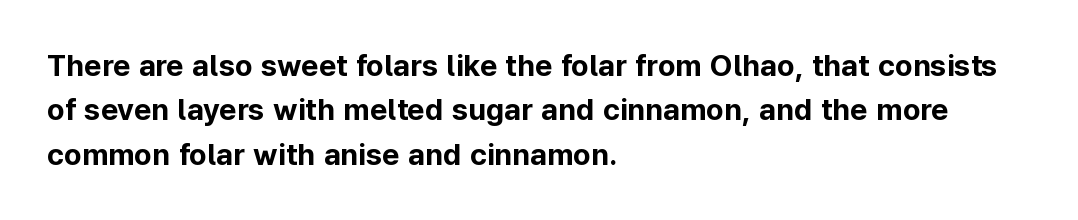
Q: Is the text bold? A: Yes.
Q: Is the text italic (slanted)? A: No, it is upright.
Q: Is the typeface a serif or a sans-serif typeface? A: Sans-serif.
Q: Is the text underlined? A: No.
Q: How is the paragraph aligned? A: Left-aligned.
Q: Is the spacing between letters normal or unusually wide? A: Normal.
Q: Is the spacing between lines tight, normal or loose? A: Normal.
Q: Width (condensed, normal, or wide)? A: Normal.
Q: Stroke contrast? A: Low.
Q: x-height? A: Medium.
Q: Monospaced? A: No.
